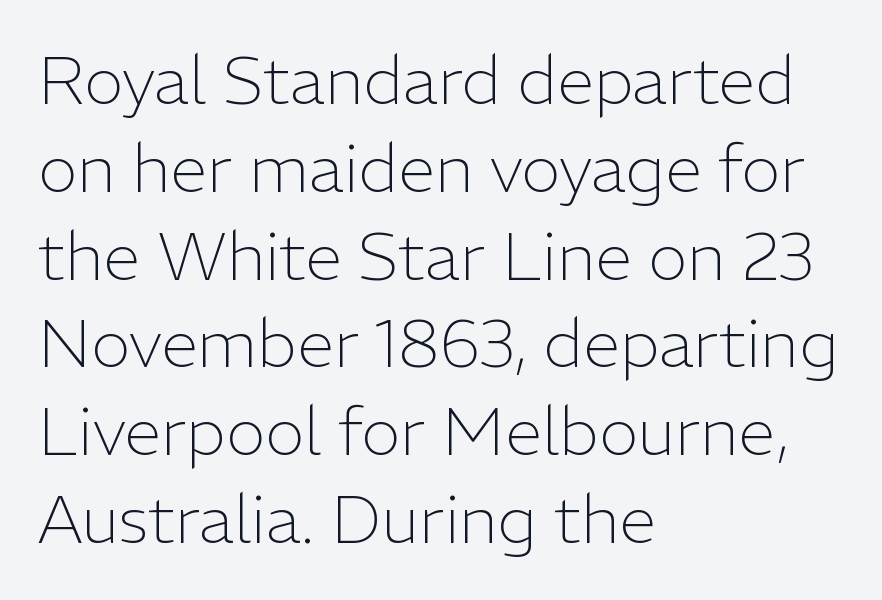
{"serif": "no", "italic": "no", "bold": "no", "weight": "light", "width": "normal", "stroke_contrast": "low", "x_height": "medium", "monospaced": "no", "underline": "no", "align": "left", "line_spacing": "normal", "line_spacing_ratio": 1.31, "letter_spacing": "normal", "letter_spacing_em": 0.0, "glyph_px": 67}
